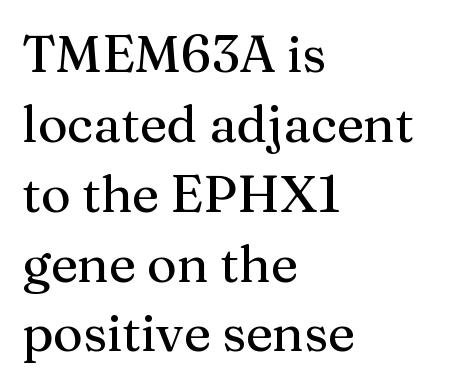
Q: Is the text italic (slanted)? A: No, it is upright.
Q: Is the typeface a serif or a sans-serif typeface? A: Serif.
Q: Is the text underlined? A: No.
Q: How is the paragraph aligned? A: Left-aligned.
Q: Is the spacing between letters normal or unusually wide? A: Normal.
Q: Is the spacing between lines tight, normal or loose? A: Normal.
Q: Width (condensed, normal, or wide)? A: Normal.
Q: Stroke contrast? A: Medium.
Q: x-height? A: Medium.
Q: Monospaced? A: No.
